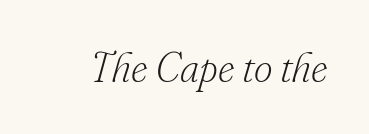
The letters carry serifs — small finishing strokes at the ends of their stems. You could not count columns in this text — the font is proportionally spaced. Ink coverage per letter is moderate at most. Notice how the stems are inclined rather than vertical — that's the hallmark of italics.
